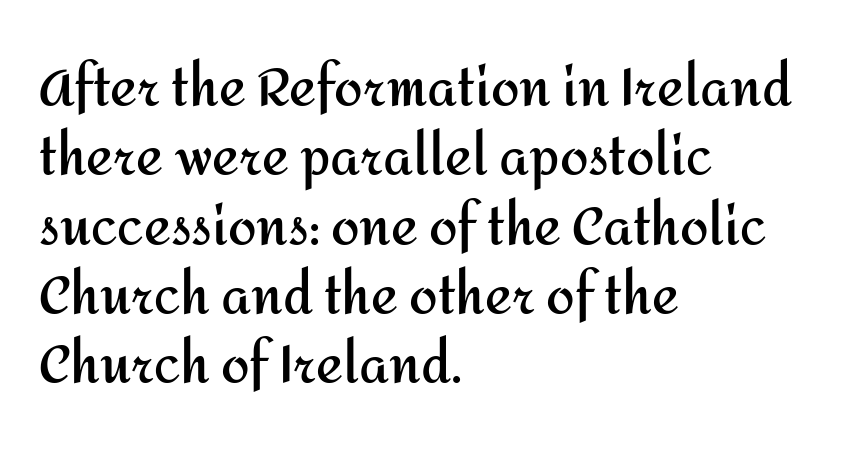
Typeset ragged right — the left edge is the straight one. Nothing unusual about the tracking: characters are spaced as the font intends. The space between consecutive lines is moderate. Note: no serifs on the glyphs.
